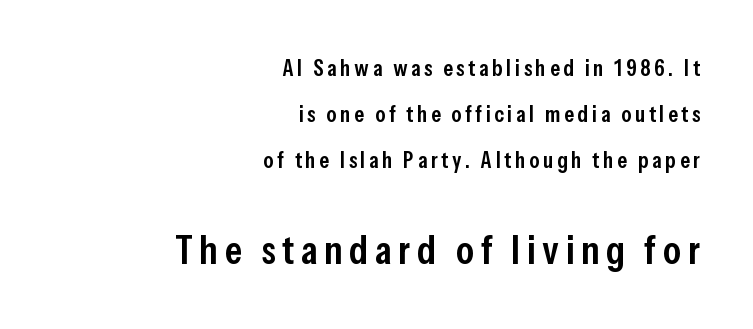
The passage shown is typed in a proportional face where columns would drift. Is there much room between lines? Yes — plenty of vertical air separates them. No italicization has been applied; the sample stays upright. Which chunk is bigger? The second one — the bottom block dwarfs the top.
